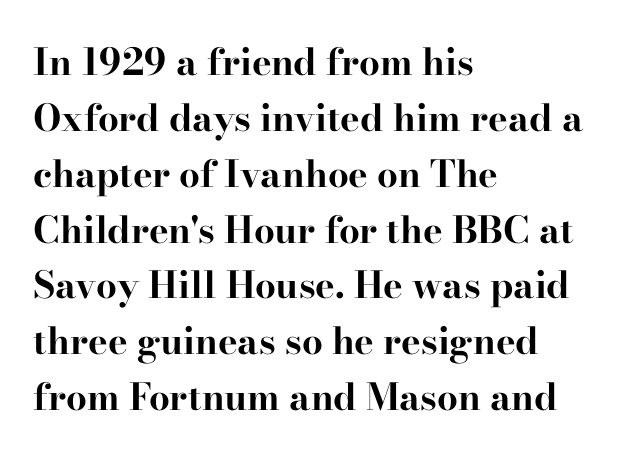
Vertical spacing — default. Underlining? Definitely not there. When letters stand straight like this, we call the style roman or upright. The paragraph has a hard left edge and a soft right edge.
